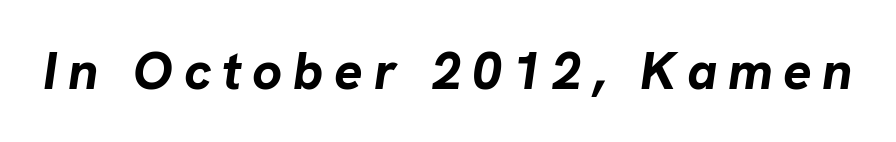
Q: Is the text bold? A: Yes.
Q: Is the text italic (slanted)? A: Yes, it leans right by about 8 degrees.
Q: Is the text underlined? A: No.
Q: Is the spacing between letters normal or unusually wide? A: Unusually wide.
Q: Width (condensed, normal, or wide)? A: Normal.
Q: Stroke contrast? A: Low.
Q: x-height? A: Medium.
Q: Monospaced? A: No.
